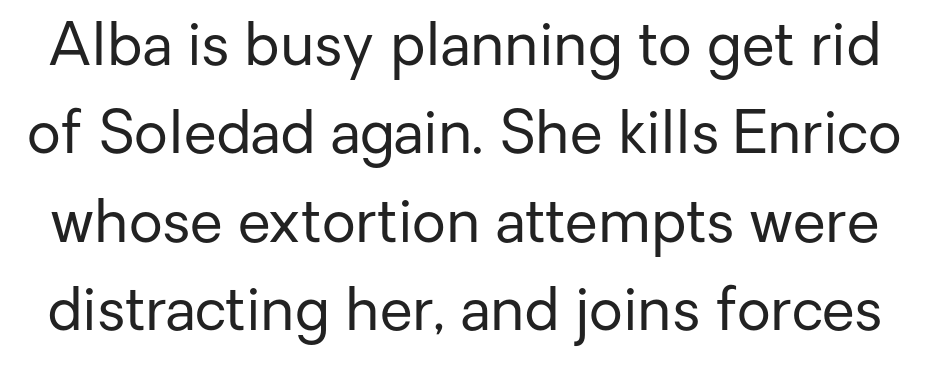
Q: Is the text bold? A: No.
Q: Is the text italic (slanted)? A: No, it is upright.
Q: Is the typeface a serif or a sans-serif typeface? A: Sans-serif.
Q: Is the text underlined? A: No.
Q: Is the spacing between letters normal or unusually wide? A: Normal.
Q: Is the spacing between lines tight, normal or loose? A: Normal.
Q: Width (condensed, normal, or wide)? A: Normal.
Q: Stroke contrast? A: Low.
Q: x-height? A: Medium.
Q: Monospaced? A: No.
